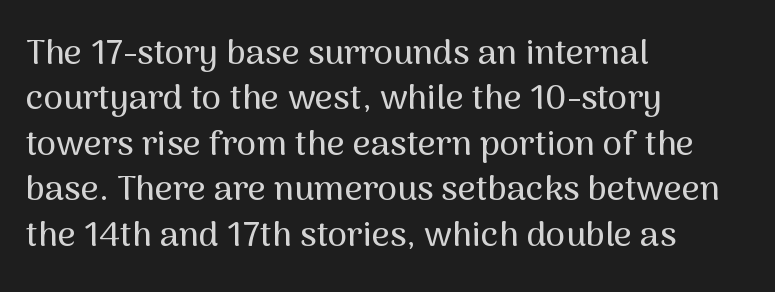
No extra tracking has been applied to these lines. A student would call this left alignment; a typographer would say flush left, rag right. Decoration check: the copy has no underline. A typesetter would call this leading conventional body-copy spacing.
